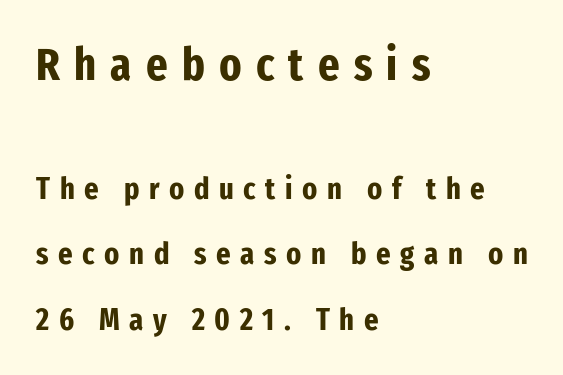
This sample uses an upright cut, with every glyph sitting square on the baseline. Larger block? The one above; the one below is distinctly smaller. Between one letter and the next there's a generous, obvious gap. Rows of type keep a wide berth in the vertical direction. Each row of text sits above clean, open space. Alignment: flush left.
